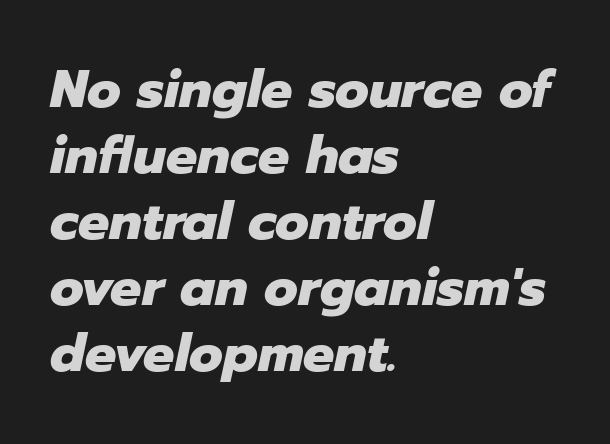
{"italic": "yes", "lean": "right", "slant_degrees": 12, "bold": "yes", "weight": "heavy", "width": "normal", "stroke_contrast": "low", "x_height": "medium", "monospaced": "no", "underline": "no", "align": "left", "line_spacing": "normal", "line_spacing_ratio": 1.27, "letter_spacing": "normal", "letter_spacing_em": 0.0, "glyph_px": 52}
